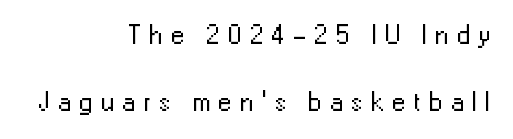
{"italic": "no", "bold": "no", "underline": "no", "align": "right", "line_spacing": "loose", "line_spacing_ratio": 2.48, "letter_spacing": "wide", "letter_spacing_em": 0.3, "glyph_px": 27}
